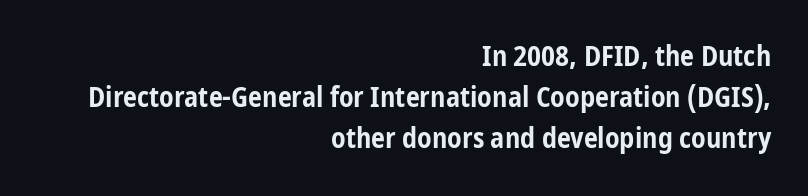
Q: Is the text bold? A: Yes.
Q: Is the text italic (slanted)? A: No, it is upright.
Q: Is the typeface a serif or a sans-serif typeface? A: Sans-serif.
Q: Is the text underlined? A: No.
Q: How is the paragraph aligned? A: Right-aligned.
Q: Is the spacing between letters normal or unusually wide? A: Normal.
Q: Is the spacing between lines tight, normal or loose? A: Normal.
Q: Width (condensed, normal, or wide)? A: Condensed.
Q: Stroke contrast? A: Low.
Q: x-height? A: Medium.
Q: Monospaced? A: No.
